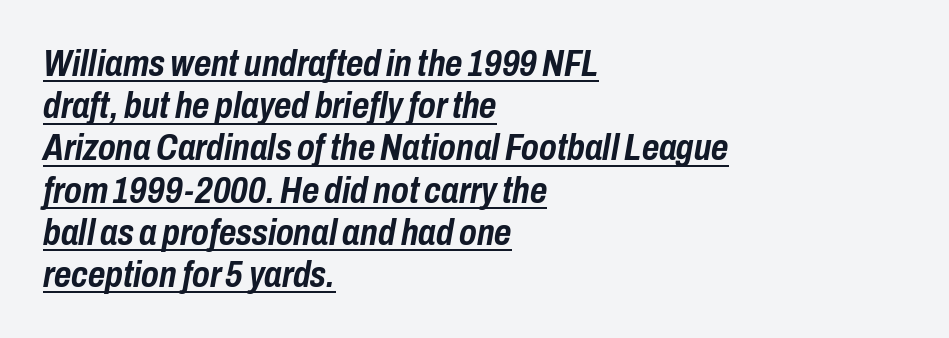
Q: Is the text bold? A: Yes.
Q: Is the text italic (slanted)? A: Yes, it leans right by about 10 degrees.
Q: Is the text underlined? A: Yes.
Q: How is the paragraph aligned? A: Left-aligned.
Q: Is the spacing between letters normal or unusually wide? A: Normal.
Q: Is the spacing between lines tight, normal or loose? A: Tight.
Q: Width (condensed, normal, or wide)? A: Condensed.
Q: Stroke contrast? A: Low.
Q: x-height? A: Medium.
Q: Monospaced? A: No.
